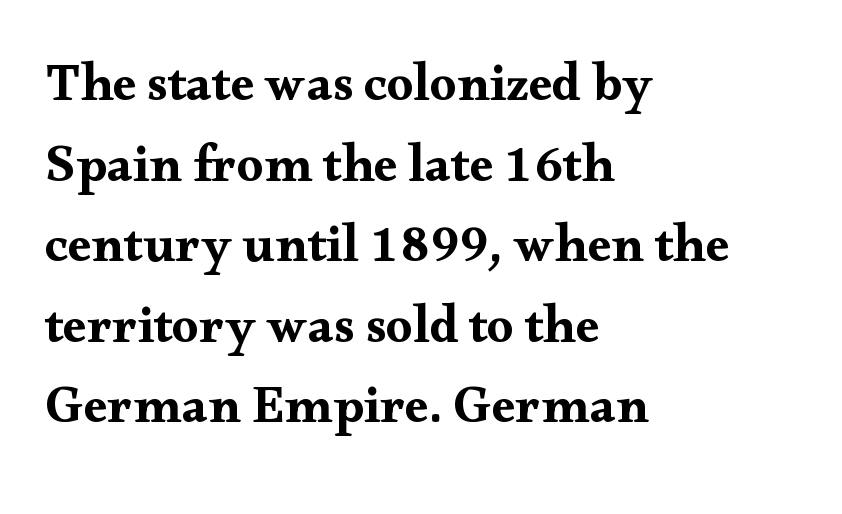
The image shows 53 px wide serif type, upright; set left-aligned, normal line spacing (1.52x), normal letter spacing, not underlined; medium stroke contrast and a small x-height.
